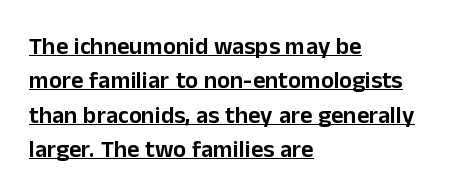
Q: Is the text italic (slanted)? A: No, it is upright.
Q: Is the text underlined? A: Yes.
Q: How is the paragraph aligned? A: Left-aligned.
Q: Is the spacing between letters normal or unusually wide? A: Normal.
Q: Is the spacing between lines tight, normal or loose? A: Normal.
